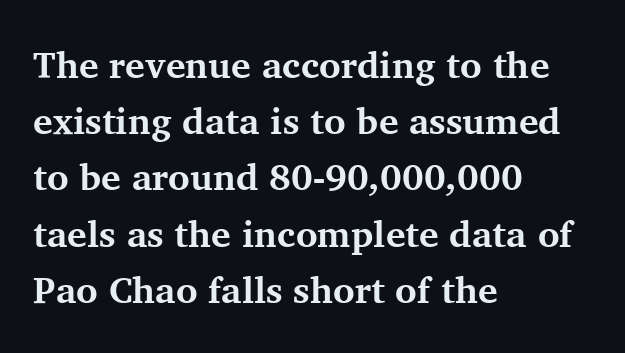
{"serif": "yes", "italic": "no", "bold": "yes", "weight": "bold", "width": "normal", "stroke_contrast": "medium", "x_height": "medium", "monospaced": "no", "underline": "no", "align": "left", "line_spacing": "normal", "line_spacing_ratio": 1.52, "letter_spacing": "normal", "letter_spacing_em": 0.0, "glyph_px": 37}
